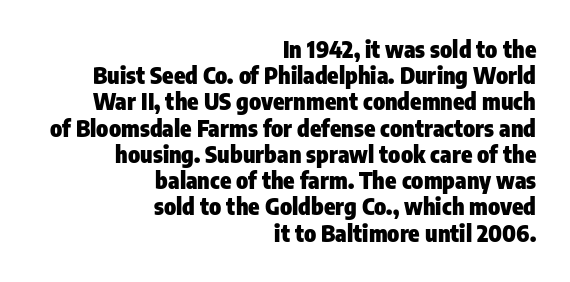
The image shows 23 px bold type, upright; set right-aligned, tight line spacing (1.14x), normal letter spacing, not underlined.
